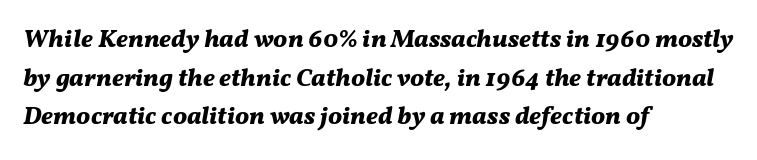
Glyph-to-glyph distance matches everyday printed text. Notice how the passage keeps a crisp vertical edge on the left only. The typography opts for an oblique posture over an upright one. What weight is shown? A full bold with thick strokes.
